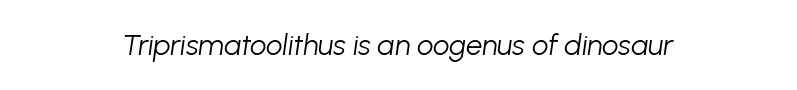
Q: Is the text bold? A: No.
Q: Is the text italic (slanted)? A: Yes, it leans right by about 8 degrees.
Q: Is the text underlined? A: No.
Q: How is the paragraph aligned? A: Centered.
Q: Is the spacing between letters normal or unusually wide? A: Normal.
Q: Width (condensed, normal, or wide)? A: Normal.
Q: Stroke contrast? A: Low.
Q: x-height? A: Medium.
Q: Monospaced? A: No.
